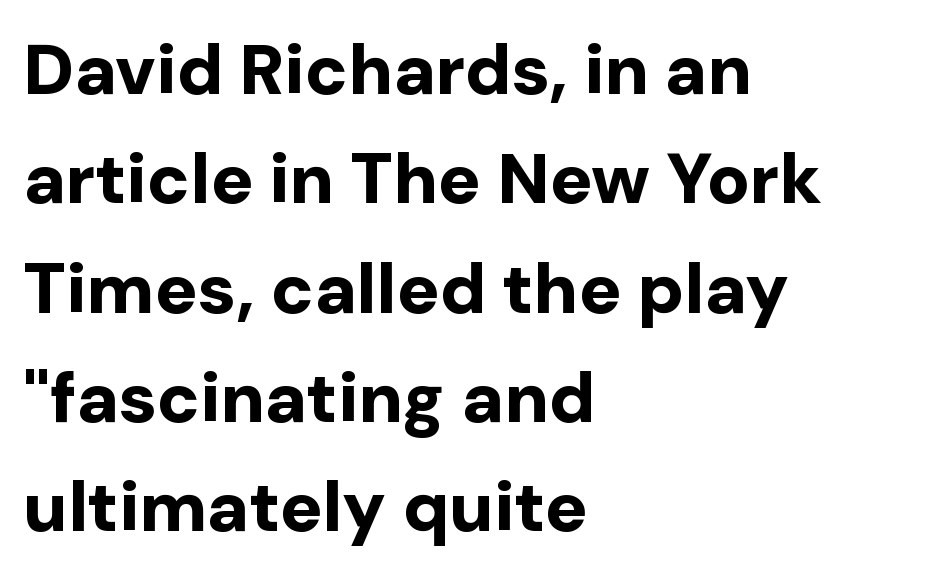
The image shows 71 px bold sans-serif type, upright; set left-aligned, normal line spacing (1.54x), normal letter spacing, not underlined; low stroke contrast and a medium x-height.
